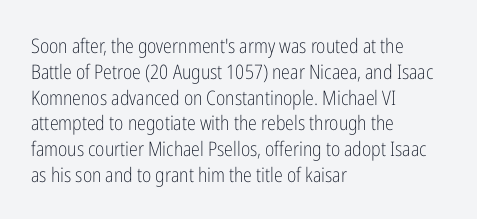
Q: Is the text bold? A: No.
Q: Is the text italic (slanted)? A: No, it is upright.
Q: Is the text underlined? A: No.
Q: How is the paragraph aligned? A: Left-aligned.
Q: Is the spacing between letters normal or unusually wide? A: Normal.
Q: Is the spacing between lines tight, normal or loose? A: Normal.
